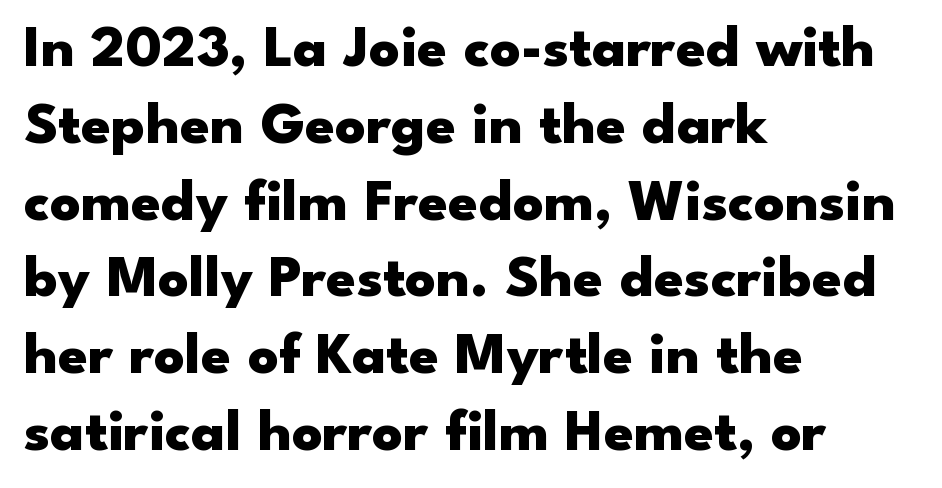
Does the lettering tilt? It doesn't — this is upright. The lines are quadded left. The font family rendered here belongs to the sans-serif group. Anything drawn beneath the words? Only blank space.
